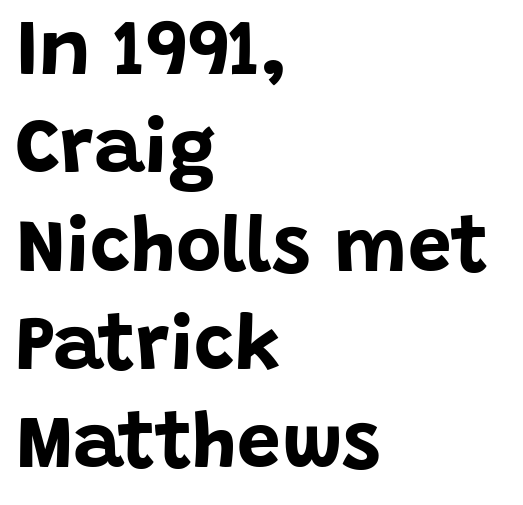
The image shows 78 px bold sans-serif type, upright; set left-aligned, normal line spacing (1.26x), normal letter spacing, not underlined; low stroke contrast and a large x-height.
